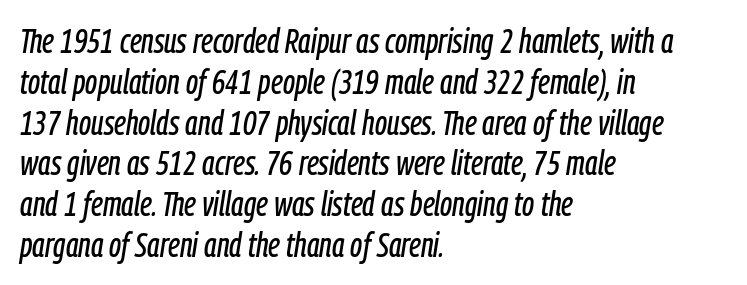
The image shows 34 px condensed type, italic (leaning right); set left-aligned, line spacing 1.2x, normal letter spacing, not underlined; low stroke contrast and a medium x-height.
